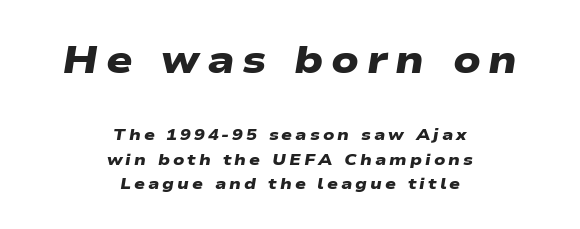
{"serif": "no", "bold": "yes", "weight": "heavy", "width": "wide", "stroke_contrast": "low", "x_height": "medium", "monospaced": "no", "underline": "no", "align": "center", "line_spacing": "normal", "line_spacing_ratio": 1.52, "larger_block": "first", "size_ratio": 2.44, "glyph_px": 39}
